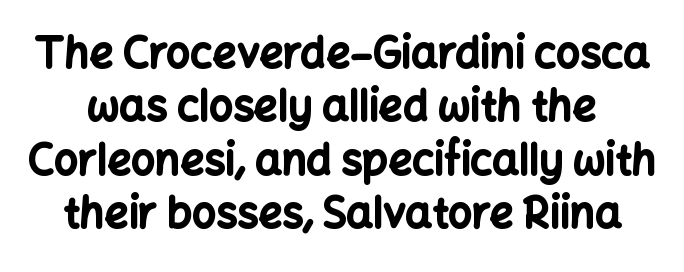
Q: Is the text bold? A: Yes.
Q: Is the text italic (slanted)? A: No, it is upright.
Q: Is the typeface a serif or a sans-serif typeface? A: Sans-serif.
Q: Is the text underlined? A: No.
Q: Is the spacing between letters normal or unusually wide? A: Normal.
Q: Is the spacing between lines tight, normal or loose? A: Normal.
Q: Width (condensed, normal, or wide)? A: Normal.
Q: Stroke contrast? A: Low.
Q: x-height? A: Medium.
Q: Monospaced? A: No.
